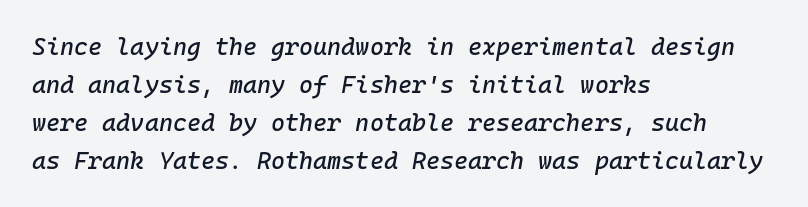
{"italic": "yes", "lean": "right", "slant_degrees": 10, "underline": "no", "align": "left", "line_spacing": "normal", "line_spacing_ratio": 1.58, "letter_spacing": "normal", "letter_spacing_em": 0.0, "glyph_px": 24}
